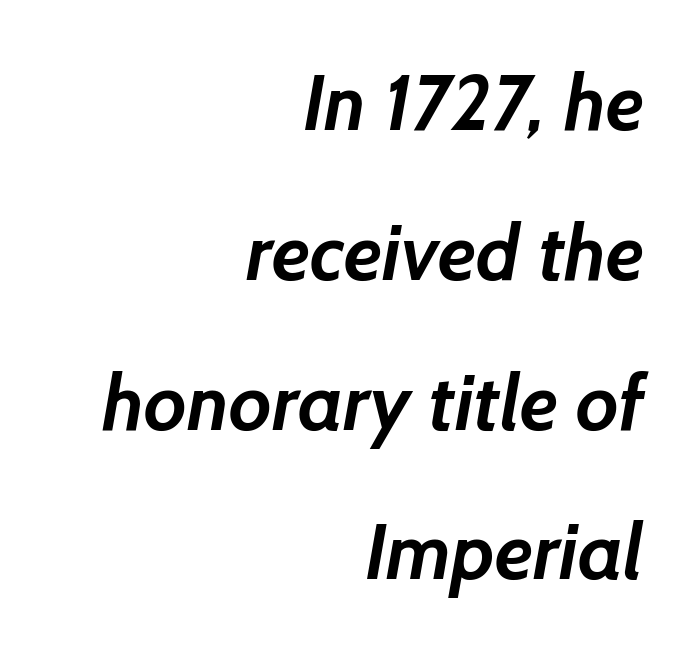
The passage shown stacks its lines with a broad gap. Underlining? Definitely not there. The strokes are fattened all the way to bold. These lines stack with their right ends in a neat column.
